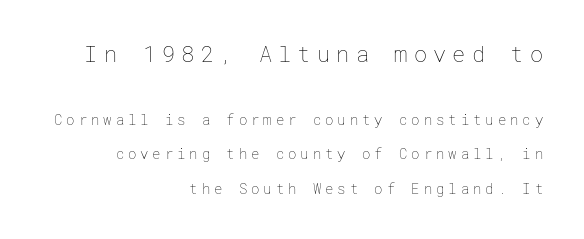
{"italic": "no", "bold": "no", "underline": "no", "align": "right", "line_spacing": "loose", "line_spacing_ratio": 2.44, "letter_spacing": "wide", "letter_spacing_em": 0.28, "larger_block": "first", "size_ratio": 1.57, "glyph_px": 22}
